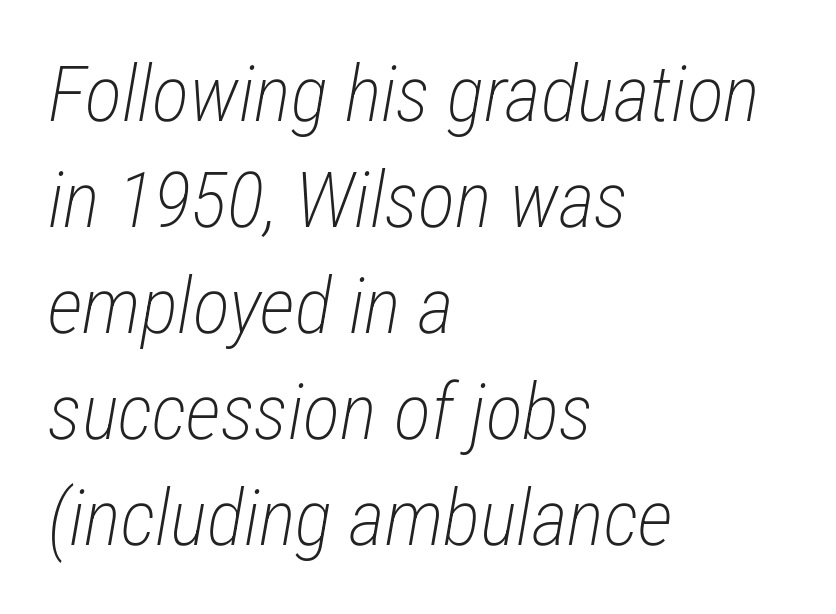
Q: Is the text bold? A: No.
Q: Is the text italic (slanted)? A: Yes, it leans right by about 12 degrees.
Q: Is the text underlined? A: No.
Q: How is the paragraph aligned? A: Left-aligned.
Q: Is the spacing between letters normal or unusually wide? A: Normal.
Q: Is the spacing between lines tight, normal or loose? A: Normal.
Q: Width (condensed, normal, or wide)? A: Condensed.
Q: Stroke contrast? A: Low.
Q: x-height? A: Medium.
Q: Monospaced? A: No.
